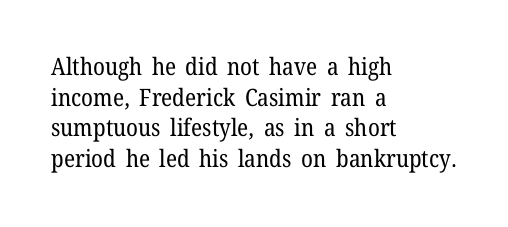
{"italic": "no", "bold": "no", "underline": "no", "align": "left", "line_spacing": "normal", "line_spacing_ratio": 1.28, "letter_spacing": "normal", "letter_spacing_em": 0.0, "glyph_px": 24}
